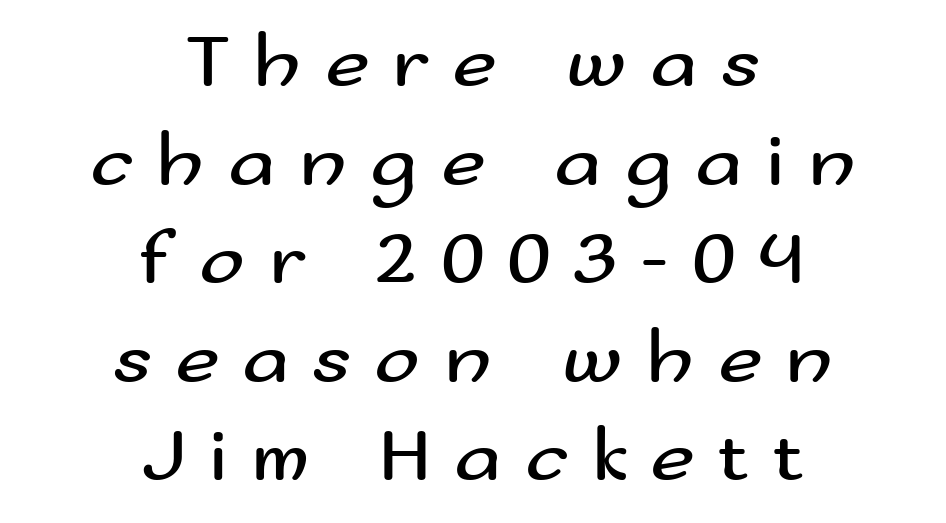
The rows are spaced the way most documents space them. What stands out about the letter spacing? Its width — letters are far apart. Posture: straight, roman, zero tilt. Line starts and ends both wander, symmetrically.
